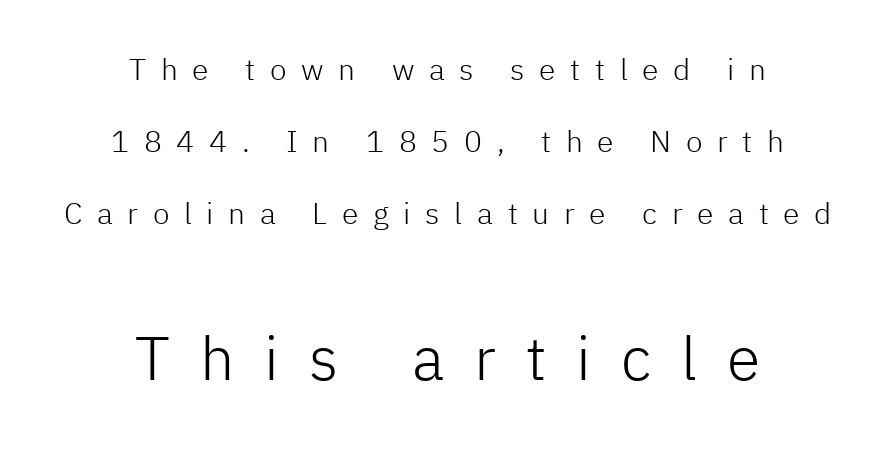
Whoever set this made the second block the dominant, larger element. The horizontal fit of the characters is loose and conspicuously gappy. The typesetter chose a symmetrical, centered arrangement here. This rendering features lettering with no underline. Is there much room between lines? Yes — plenty of vertical air separates them. This sample uses a sans-serif face.
